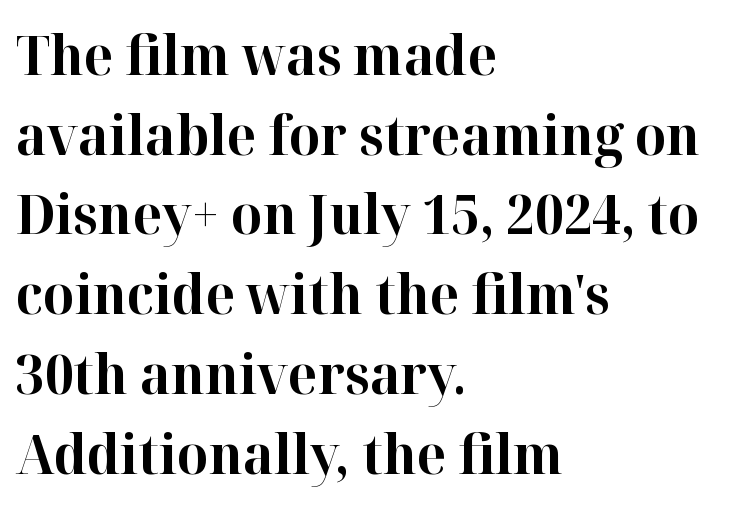
Q: Is the text bold? A: Yes.
Q: Is the text italic (slanted)? A: No, it is upright.
Q: Is the typeface a serif or a sans-serif typeface? A: Serif.
Q: Is the text underlined? A: No.
Q: How is the paragraph aligned? A: Left-aligned.
Q: Is the spacing between letters normal or unusually wide? A: Normal.
Q: Is the spacing between lines tight, normal or loose? A: Normal.
Q: Width (condensed, normal, or wide)? A: Normal.
Q: Stroke contrast? A: High.
Q: x-height? A: Medium.
Q: Monospaced? A: No.
